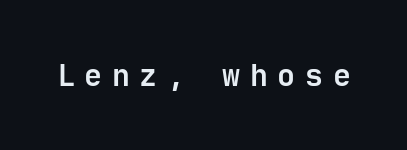
Q: Is the text bold? A: Yes.
Q: Is the text italic (slanted)? A: No, it is upright.
Q: Is the typeface a serif or a sans-serif typeface? A: Sans-serif.
Q: Is the text underlined? A: No.
Q: Is the spacing between letters normal or unusually wide? A: Unusually wide.
Q: Width (condensed, normal, or wide)? A: Normal.
Q: Stroke contrast? A: Low.
Q: x-height? A: Medium.
Q: Monospaced? A: Yes.
